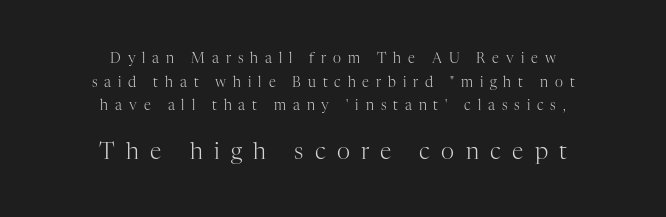
Quick note: underline off. The block sitting lower on the canvas is the one with enlarged characters. The block of text has a typical density, with ordinary space between rows. The cut favours lightness, reaching ordinary text weight at its darkest.
